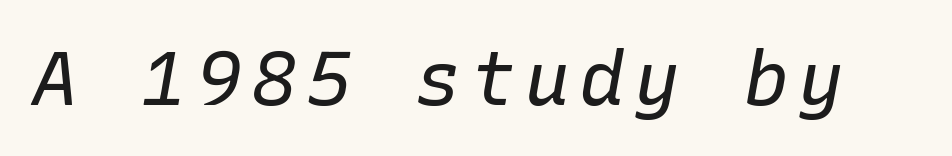
No heavy texture on the line: the type isn't bold. The whole block is typeset with a tilt. Decoration check: the copy has no underline. The passage shown is typed in a monospace face where columns stay perfectly aligned.
